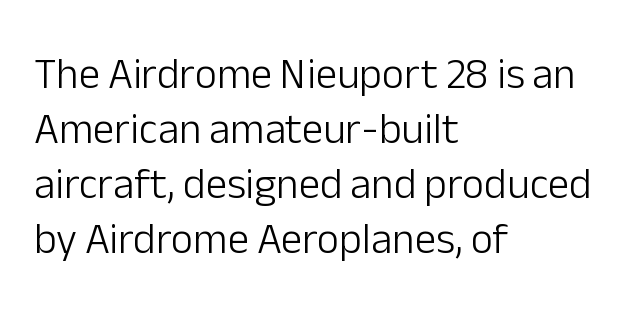
Q: Is the text bold? A: No.
Q: Is the text italic (slanted)? A: No, it is upright.
Q: Is the typeface a serif or a sans-serif typeface? A: Sans-serif.
Q: Is the text underlined? A: No.
Q: How is the paragraph aligned? A: Left-aligned.
Q: Is the spacing between letters normal or unusually wide? A: Normal.
Q: Is the spacing between lines tight, normal or loose? A: Normal.
Q: Width (condensed, normal, or wide)? A: Normal.
Q: Stroke contrast? A: Low.
Q: x-height? A: Medium.
Q: Monospaced? A: No.
